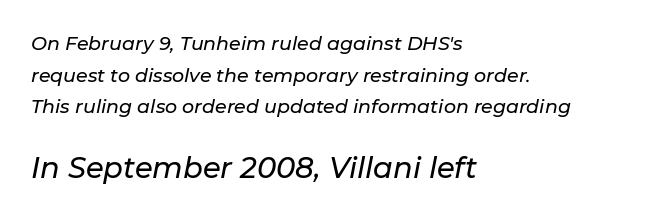
{"italic": "yes", "lean": "right", "slant_degrees": 11, "width": "normal", "stroke_contrast": "low", "x_height": "medium", "monospaced": "no", "underline": "no", "align": "left", "line_spacing": "normal", "line_spacing_ratio": 1.67, "letter_spacing": "normal", "letter_spacing_em": 0.0, "larger_block": "second", "size_ratio": 1.53, "glyph_px": 29}
